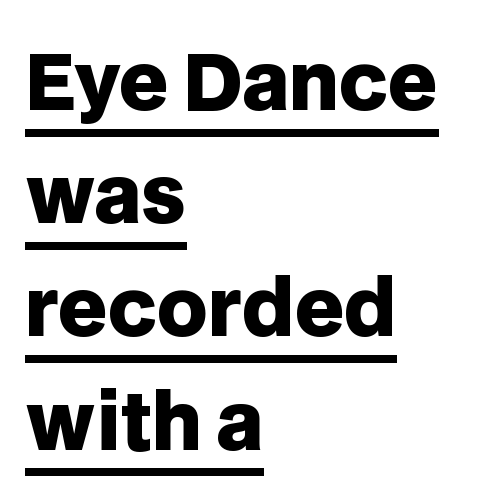
{"serif": "no", "italic": "no", "bold": "yes", "weight": "heavy", "width": "normal", "stroke_contrast": "low", "x_height": "large", "monospaced": "no", "underline": "yes", "align": "left", "line_spacing": "normal", "line_spacing_ratio": 1.47, "letter_spacing": "normal", "letter_spacing_em": 0.0, "glyph_px": 77}
